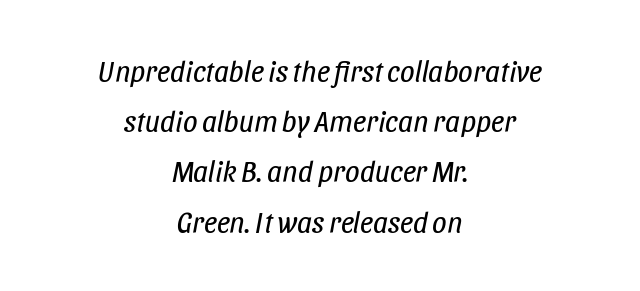
{"italic": "yes", "lean": "right", "slant_degrees": 11, "bold": "no", "weight": "regular", "width": "condensed", "stroke_contrast": "low", "x_height": "large", "monospaced": "no", "underline": "no", "align": "center", "line_spacing_ratio": 1.73, "letter_spacing": "normal", "letter_spacing_em": 0.0, "glyph_px": 29}
